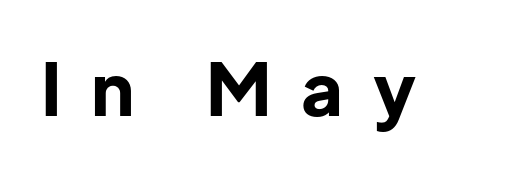
The image shows 72 px bold sans-serif type, upright; set unusually wide letter spacing (+0.41 em), not underlined; low stroke contrast and a medium x-height.
